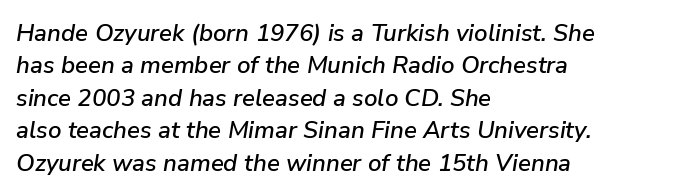
Plain, unruled lines of type. You could call the tracking neutral — neither tight nor loose. Regular leading. Each line starts at the same left margin while the right side varies. The axis of the letterforms is tilted away from vertical.
